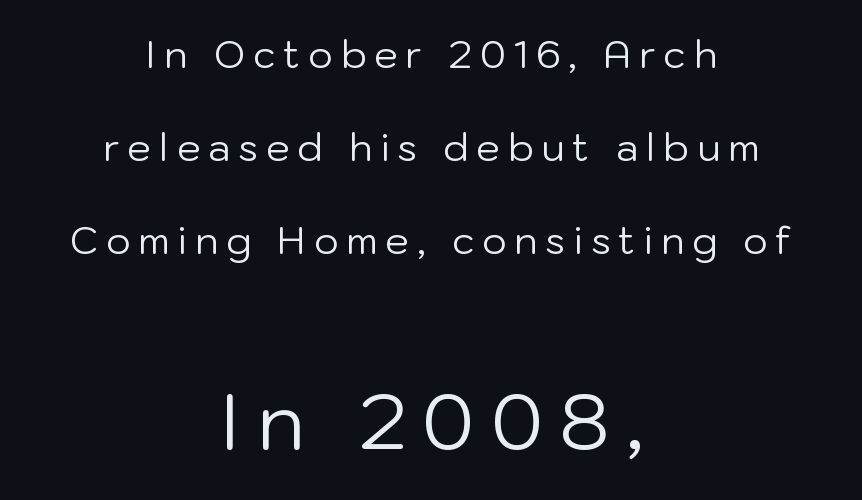
The type is letterspaced generously, with wide tracking. Quick note: interline space is abundant. The space beneath each line is pristine and unruled. Unlike italic type, these characters show no tilt at all.
